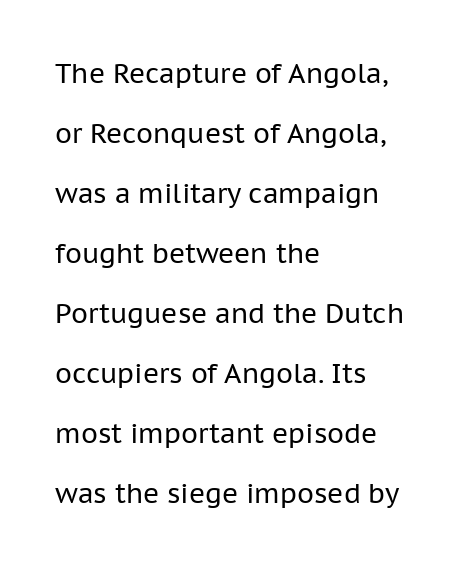
Compared with typical paragraphs, the rows here are farther apart. In terms of posture, this sample is upright. Words appear dense and cohesive because spacing is normal. Is the block centered? No — it sits flush against the left margin.
